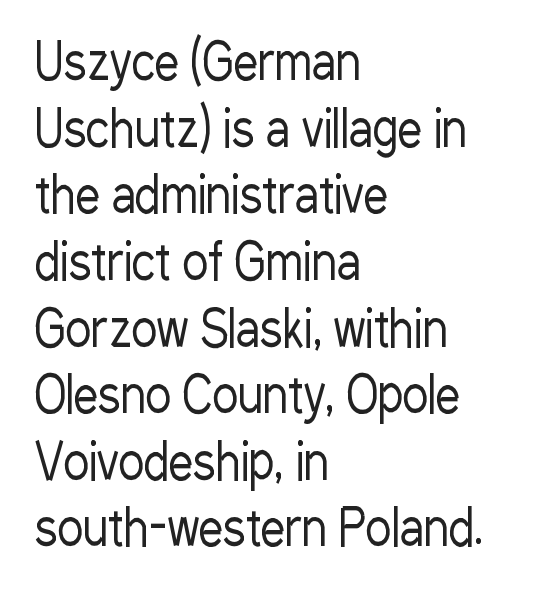
{"serif": "no", "italic": "no", "bold": "no", "weight": "regular", "width": "condensed", "stroke_contrast": "low", "x_height": "medium", "monospaced": "no", "underline": "no", "align": "left", "line_spacing": "normal", "line_spacing_ratio": 1.36, "letter_spacing": "normal", "letter_spacing_em": 0.0, "glyph_px": 49}
